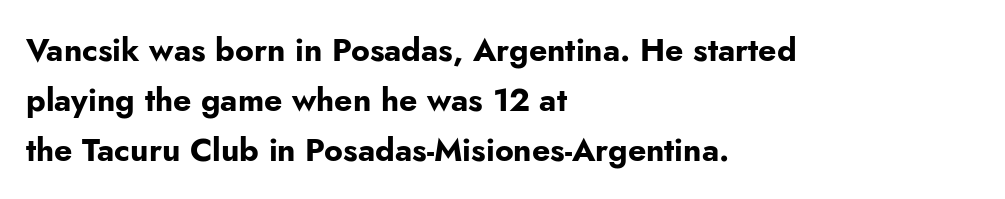
The gap between lines stays unmarked. This sample has the flowing, uneven cadence of proportional lettering. In terms of leading, this rendering sits right in the middle. The letterforms sit shoulder to shoulder at normal distance. Students, this is bold: see how much ink each stroke carries. Notice how the passage keeps a crisp vertical edge on the left only.
